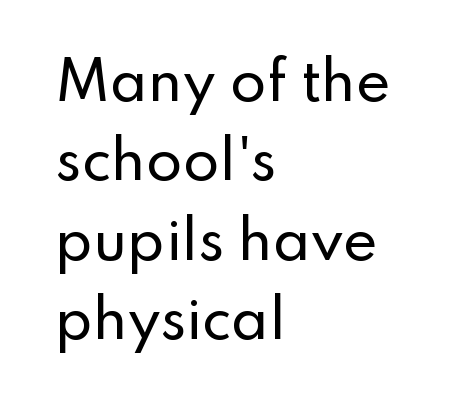
Q: Is the text italic (slanted)? A: No, it is upright.
Q: Is the typeface a serif or a sans-serif typeface? A: Sans-serif.
Q: Is the text underlined? A: No.
Q: How is the paragraph aligned? A: Left-aligned.
Q: Is the spacing between letters normal or unusually wide? A: Normal.
Q: Is the spacing between lines tight, normal or loose? A: Normal.
Q: Width (condensed, normal, or wide)? A: Normal.
Q: Stroke contrast? A: Low.
Q: x-height? A: Small.
Q: Monospaced? A: No.
